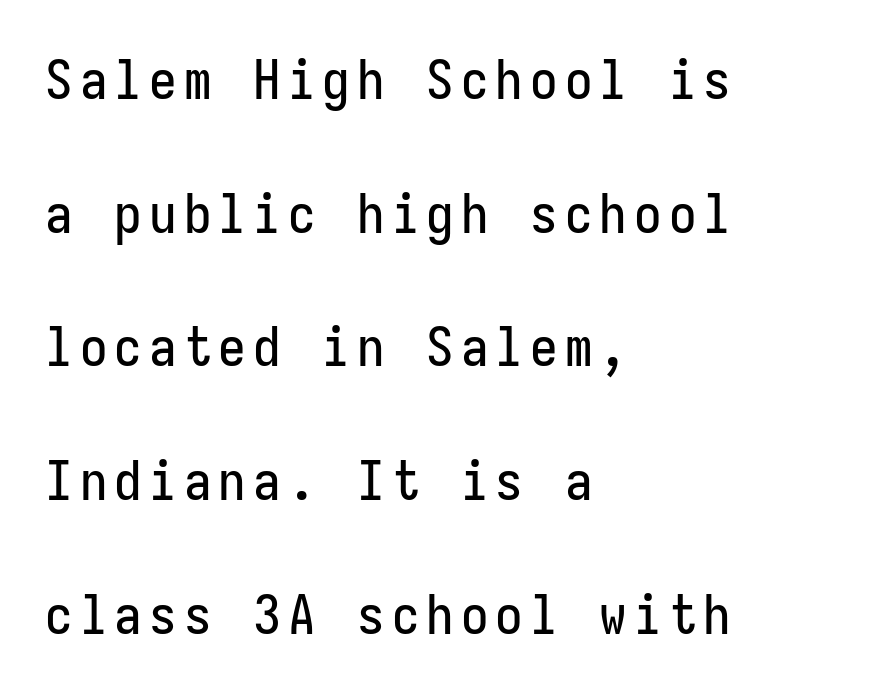
Q: Is the text italic (slanted)? A: No, it is upright.
Q: Is the typeface a serif or a sans-serif typeface? A: Sans-serif.
Q: Is the text underlined? A: No.
Q: How is the paragraph aligned? A: Left-aligned.
Q: Is the spacing between lines tight, normal or loose? A: Loose.
Q: Width (condensed, normal, or wide)? A: Condensed.
Q: Stroke contrast? A: Low.
Q: x-height? A: Medium.
